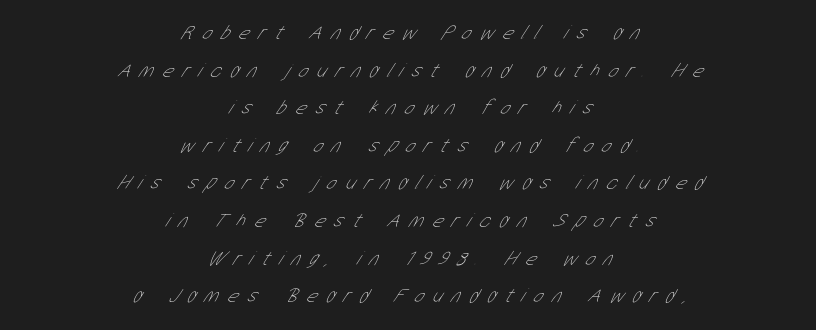
Q: Is the text bold? A: No.
Q: Is the text underlined? A: No.
Q: How is the paragraph aligned? A: Centered.
Q: Is the spacing between letters normal or unusually wide? A: Unusually wide.
